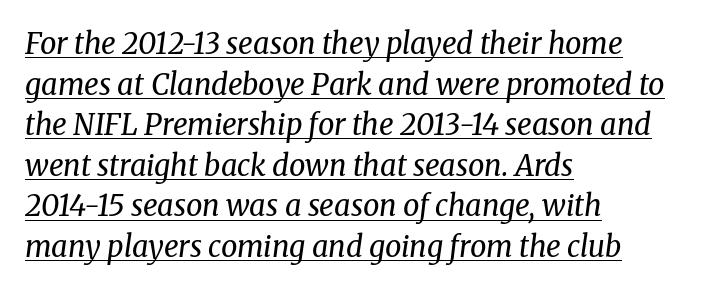
Q: Is the text bold? A: No.
Q: Is the text italic (slanted)? A: Yes, it leans right by about 8 degrees.
Q: Is the typeface a serif or a sans-serif typeface? A: Serif.
Q: Is the text underlined? A: Yes.
Q: How is the paragraph aligned? A: Left-aligned.
Q: Is the spacing between letters normal or unusually wide? A: Normal.
Q: Is the spacing between lines tight, normal or loose? A: Normal.
Q: Width (condensed, normal, or wide)? A: Normal.
Q: Stroke contrast? A: Medium.
Q: x-height? A: Medium.
Q: Monospaced? A: No.
